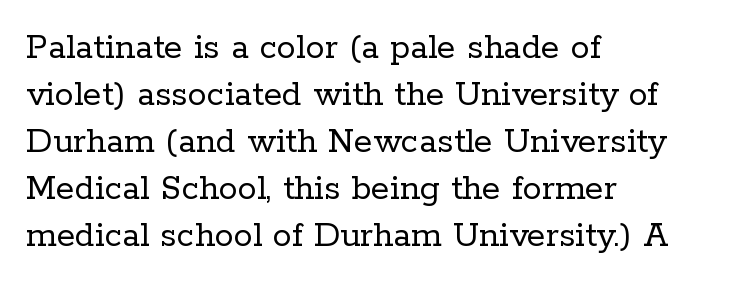
The image shows 38 px regular-weight serif type, upright; set left-aligned, line spacing 1.24x, normal letter spacing, not underlined; low stroke contrast and a medium x-height.
